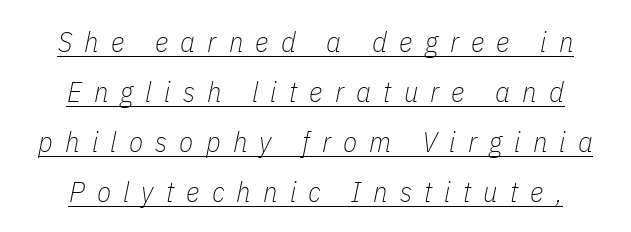
Q: Is the text bold? A: No.
Q: Is the text italic (slanted)? A: Yes, it leans right by about 11 degrees.
Q: Is the text underlined? A: Yes.
Q: How is the paragraph aligned? A: Centered.
Q: Is the spacing between letters normal or unusually wide? A: Unusually wide.
Q: Width (condensed, normal, or wide)? A: Condensed.
Q: Stroke contrast? A: Low.
Q: x-height? A: Medium.
Q: Monospaced? A: No.
